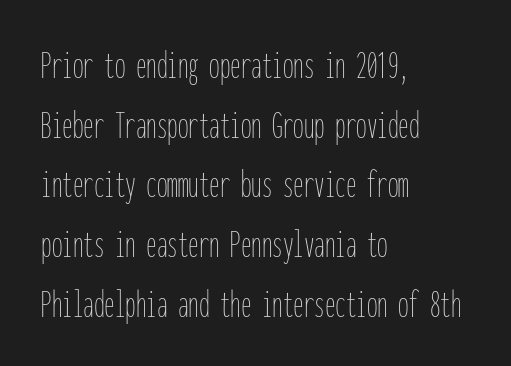
Q: Is the text bold? A: No.
Q: Is the text italic (slanted)? A: No, it is upright.
Q: Is the text underlined? A: No.
Q: How is the paragraph aligned? A: Left-aligned.
Q: Is the spacing between letters normal or unusually wide? A: Normal.
Q: Is the spacing between lines tight, normal or loose? A: Normal.
Q: Width (condensed, normal, or wide)? A: Condensed.
Q: Stroke contrast? A: Low.
Q: x-height? A: Medium.
Q: Monospaced? A: Yes.
